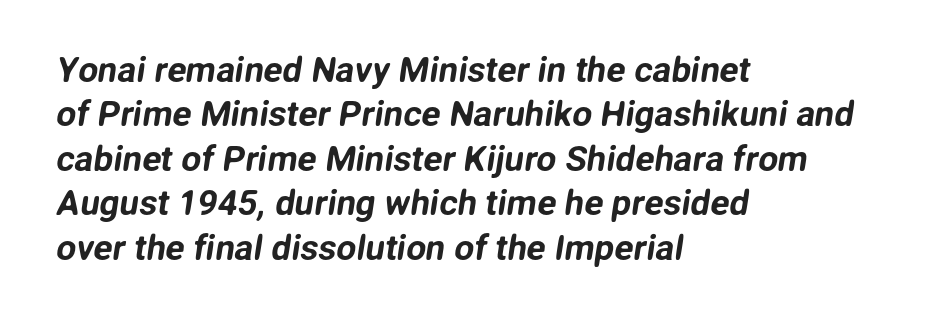
{"serif": "no", "width": "normal", "stroke_contrast": "low", "x_height": "medium", "monospaced": "no", "underline": "no", "align": "left", "line_spacing": "normal", "line_spacing_ratio": 1.27, "letter_spacing": "normal", "letter_spacing_em": 0.0, "glyph_px": 35}
